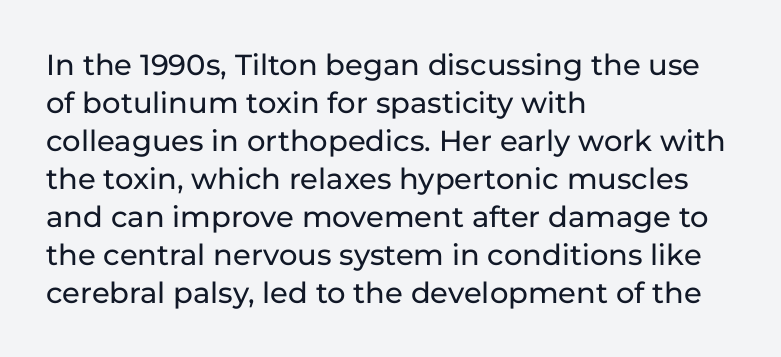
The image shows 29 px sans-serif type, upright; set left-aligned, normal line spacing (1.31x), normal letter spacing, not underlined; low stroke contrast and a medium x-height.
